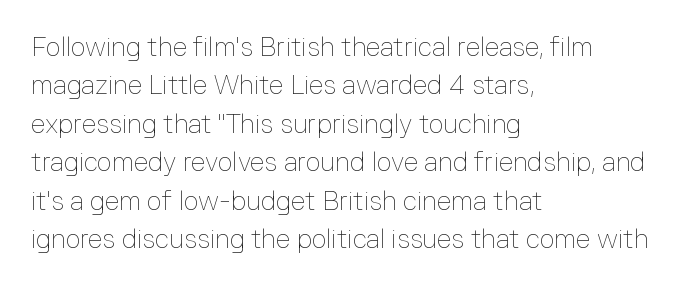
Q: Is the text bold? A: No.
Q: Is the text italic (slanted)? A: No, it is upright.
Q: Is the text underlined? A: No.
Q: How is the paragraph aligned? A: Left-aligned.
Q: Is the spacing between letters normal or unusually wide? A: Normal.
Q: Is the spacing between lines tight, normal or loose? A: Normal.
